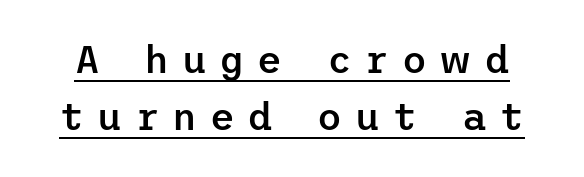
The image shows 38 px semibold sans-serif type, upright; set normal line spacing (1.5x), unusually wide letter spacing (+0.34 em), underlined; low stroke contrast and a medium x-height.
